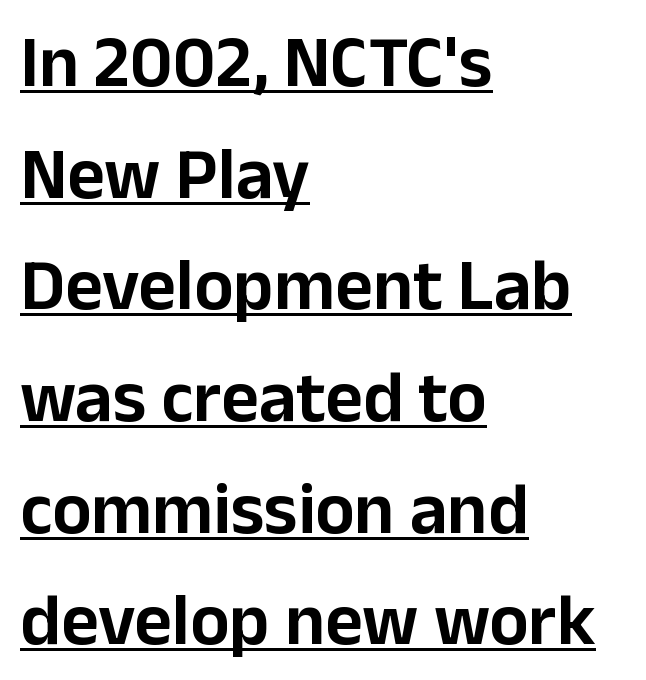
The image shows 73 px sans-serif type, upright; set left-aligned, normal line spacing (1.53x), normal letter spacing, underlined; low stroke contrast and a medium x-height.
